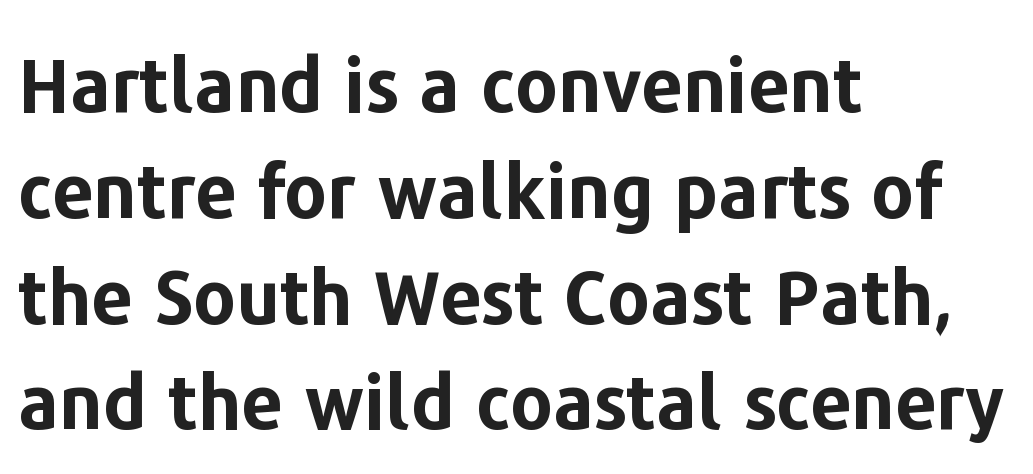
The horizontal fit of the characters is conventional and even. The face used here is a sans, in the tradition of grotesques and geometrics. This is the regular roman posture of the typeface. Think of a printed novel: that variable character pitch is what you see here. Leading: standard.
